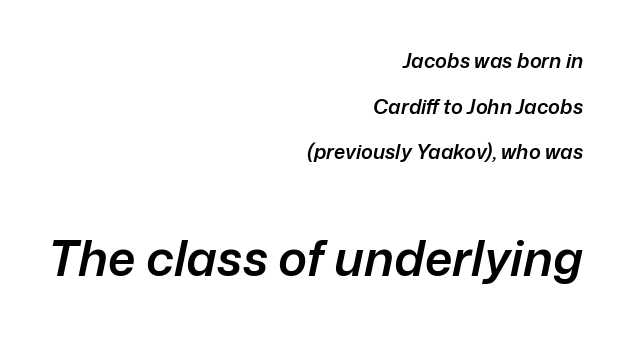
Baseline-to-baseline distance is far greater than the letter height. The passage is arranged like a letterhead date or caption credit — flush right. The rendering keeps characters at their native spacing. The face used here is a semibold: visibly heavier than regular, lighter than bold. Typesetter's note — lower block bumped up in size, upper block left smaller. Yep, that's italic — everything's leaning.
